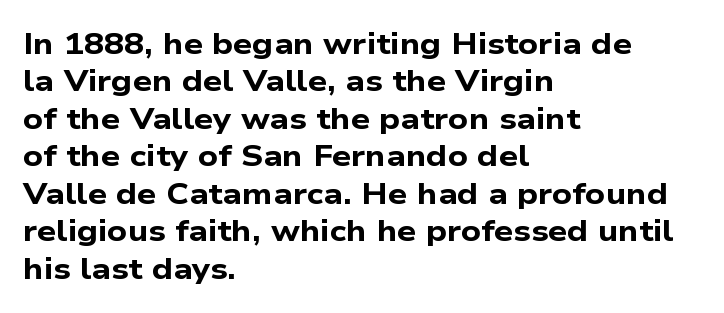
The image shows 30 px bold, wide sans-serif type; set left-aligned, normal line spacing (1.25x), normal letter spacing, not underlined; low stroke contrast and a medium x-height.
